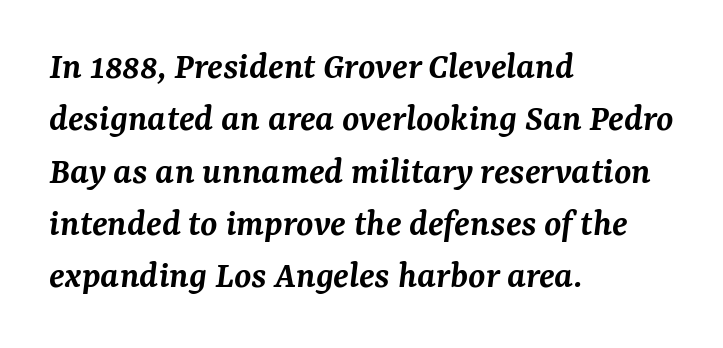
The image shows 39 px semibold serif type, italic (leaning right); set left-aligned, normal line spacing (1.34x), normal letter spacing, not underlined; medium stroke contrast and a medium x-height.
